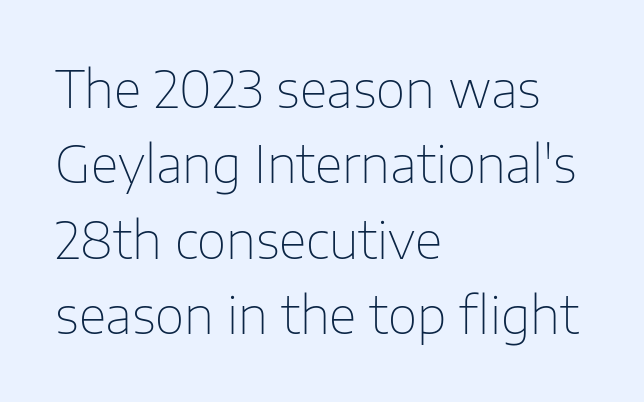
{"serif": "no", "italic": "no", "bold": "no", "weight": "thin", "width": "normal", "stroke_contrast": "low", "x_height": "medium", "monospaced": "no", "underline": "no", "align": "left", "line_spacing": "normal", "line_spacing_ratio": 1.48, "letter_spacing": "normal", "letter_spacing_em": 0.0, "glyph_px": 51}
